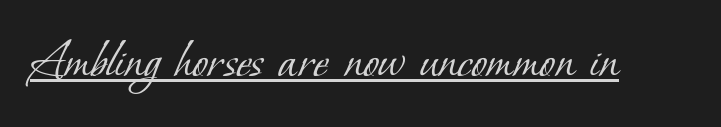
Each letter's strokes conclude with small projecting serifs. Is this a fixed-width face? No — the glyphs have proportional, varying widths. The passage shown is not bold in any degree. The string is rendered with underlining switched on.
